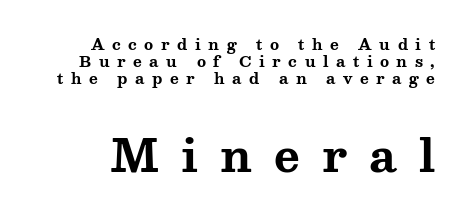
Q: Is the text bold? A: Yes.
Q: Is the text italic (slanted)? A: No, it is upright.
Q: Is the typeface a serif or a sans-serif typeface? A: Serif.
Q: Is the text underlined? A: No.
Q: Is the spacing between letters normal or unusually wide? A: Unusually wide.
Q: Is the spacing between lines tight, normal or loose? A: Tight.
Q: Which block of text is set in a larger size, the first (top) or the second (bottom)? A: The second (bottom) one.
Q: Width (condensed, normal, or wide)? A: Wide.
Q: Stroke contrast? A: Medium.
Q: x-height? A: Medium.
Q: Monospaced? A: No.
